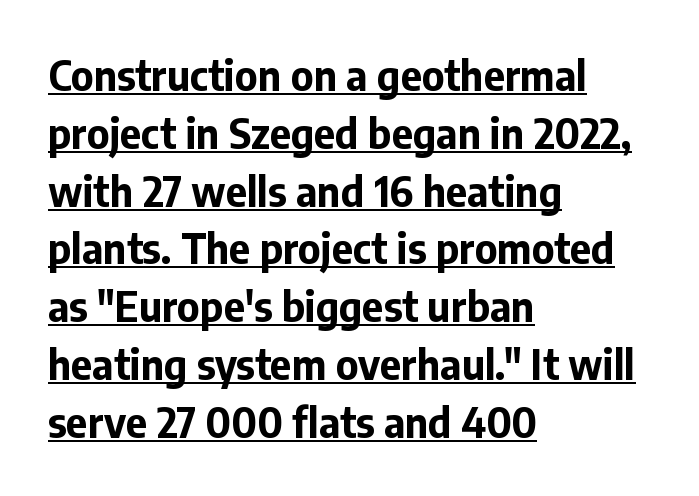
{"serif": "no", "italic": "no", "bold": "yes", "weight": "bold", "width": "normal", "stroke_contrast": "low", "x_height": "medium", "monospaced": "no", "underline": "yes", "align": "left", "line_spacing": "normal", "line_spacing_ratio": 1.41, "letter_spacing": "normal", "letter_spacing_em": 0.0, "glyph_px": 41}
